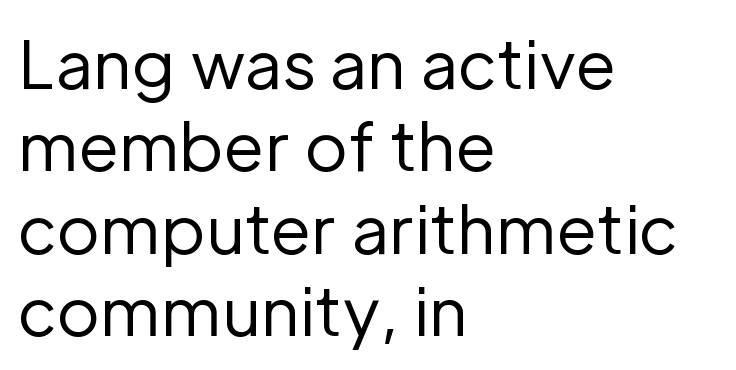
Each letter keeps its own natural width here, so spacing adapts to shape. I'd call this a sans setting — the letters go barefoot. No extra ink here — the face is not bold. The letters stand straight up with perfectly vertical stems.
